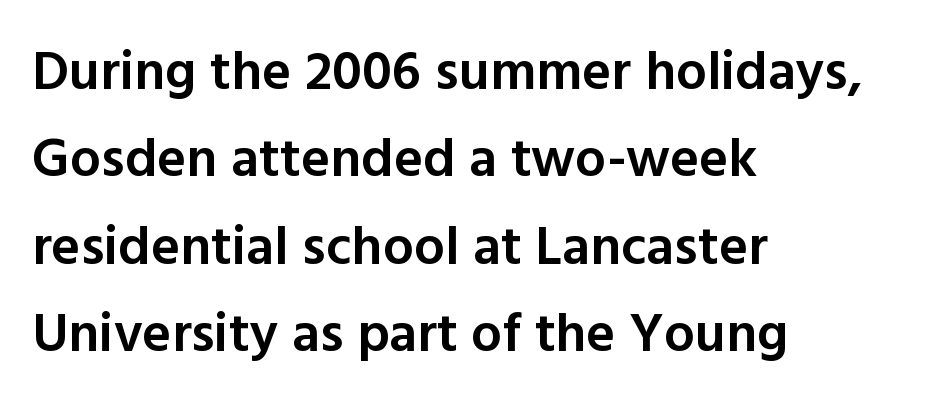
{"serif": "no", "italic": "no", "bold": "semi", "weight": "semibold", "width": "normal", "x_height": "medium", "monospaced": "no", "underline": "no", "align": "left", "line_spacing": "normal", "line_spacing_ratio": 1.59, "letter_spacing": "normal", "letter_spacing_em": 0.0, "glyph_px": 55}
